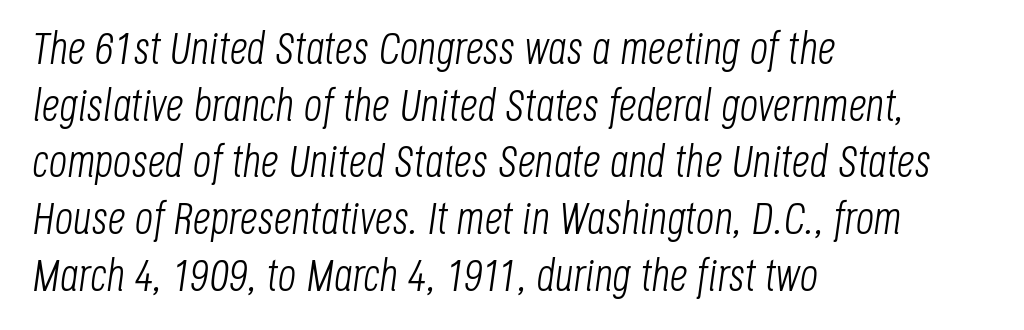
{"italic": "yes", "lean": "right", "slant_degrees": 8, "bold": "no", "weight": "light", "width": "condensed", "stroke_contrast": "low", "x_height": "large", "monospaced": "no", "underline": "no", "align": "left", "line_spacing": "normal", "line_spacing_ratio": 1.26, "letter_spacing": "normal", "letter_spacing_em": 0.0, "glyph_px": 45}
